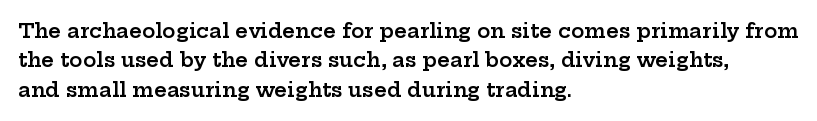
The image shows 20 px text type, upright; set left-aligned, normal line spacing (1.47x), normal letter spacing, not underlined.
